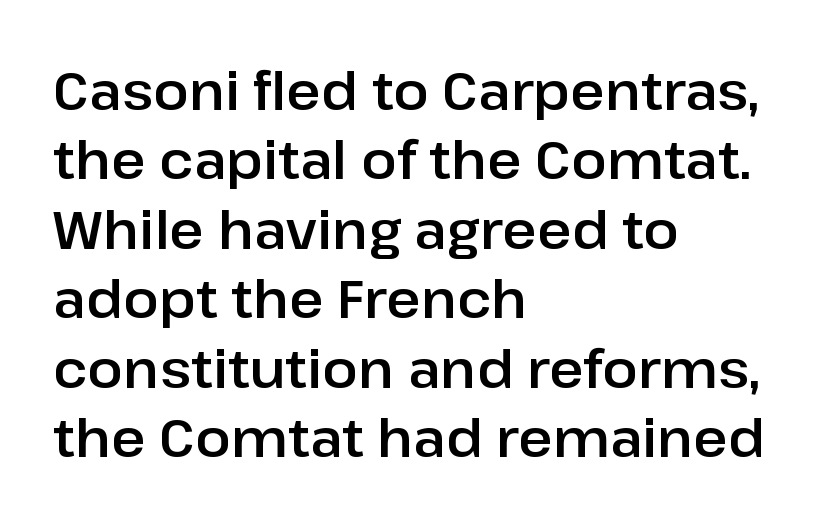
The image shows 53 px sans-serif type, upright; set left-aligned, normal line spacing (1.31x), normal letter spacing, not underlined; low stroke contrast and a medium x-height.
